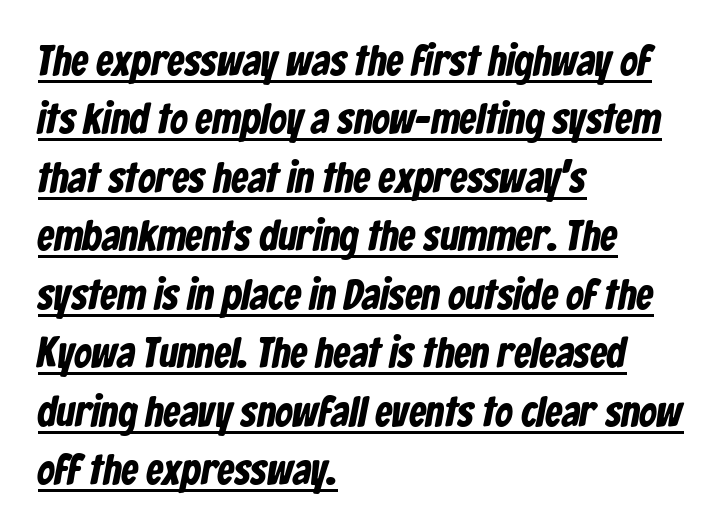
{"serif": "no", "width": "condensed", "stroke_contrast": "low", "x_height": "medium", "monospaced": "no", "underline": "yes", "align": "left", "line_spacing": "normal", "line_spacing_ratio": 1.36, "letter_spacing": "normal", "letter_spacing_em": 0.0, "glyph_px": 43}
